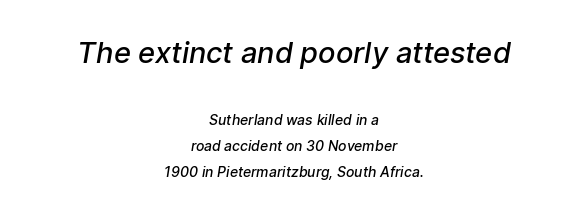
Spacing verdict: proportional, widths tailored to each character. Compare the two chunks: the upper has the greater cap height. The tracking reads as untouched default to a designer's eye. Alignment: centered. The letters are semibold — heavier than regular but short of a full bold.
